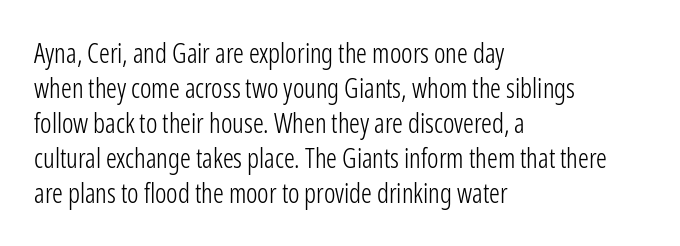
{"italic": "no", "bold": "no", "underline": "no", "align": "left", "line_spacing": "normal", "line_spacing_ratio": 1.3, "letter_spacing": "normal", "letter_spacing_em": 0.0, "glyph_px": 27}
